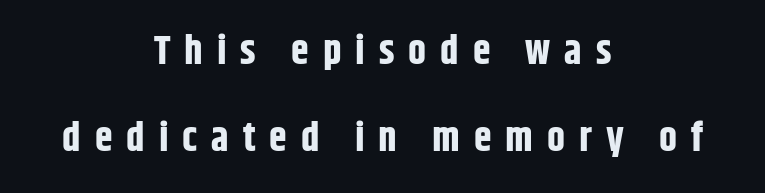
Q: Is the text bold? A: Yes.
Q: Is the text italic (slanted)? A: No, it is upright.
Q: Is the typeface a serif or a sans-serif typeface? A: Sans-serif.
Q: Is the text underlined? A: No.
Q: How is the paragraph aligned? A: Centered.
Q: Is the spacing between letters normal or unusually wide? A: Unusually wide.
Q: Is the spacing between lines tight, normal or loose? A: Loose.
Q: Width (condensed, normal, or wide)? A: Condensed.
Q: Stroke contrast? A: Low.
Q: x-height? A: Large.
Q: Monospaced? A: No.
